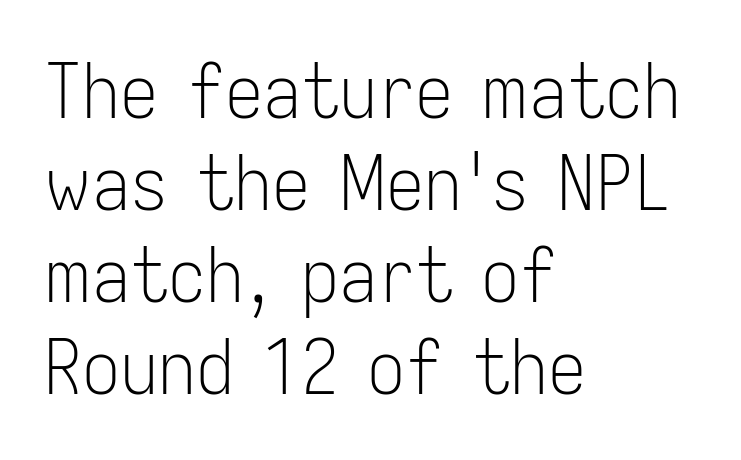
{"serif": "no", "italic": "no", "bold": "no", "weight": "light", "width": "condensed", "stroke_contrast": "low", "x_height": "medium", "monospaced": "no", "underline": "no", "align": "left", "line_spacing_ratio": 1.21, "letter_spacing": "normal", "letter_spacing_em": 0.0, "glyph_px": 76}
